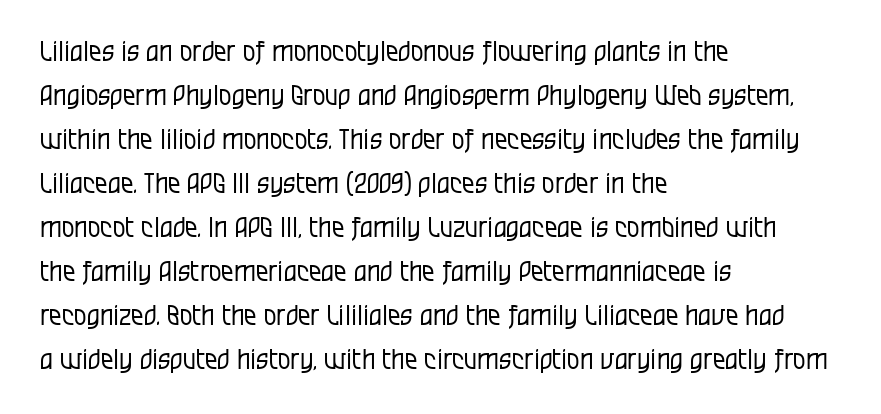
{"serif": "no", "italic": "no", "bold": "no", "weight": "regular", "width": "condensed", "stroke_contrast": "low", "x_height": "large", "monospaced": "no", "underline": "no", "align": "left", "line_spacing": "normal", "line_spacing_ratio": 1.57, "letter_spacing": "normal", "letter_spacing_em": 0.0, "glyph_px": 28}
